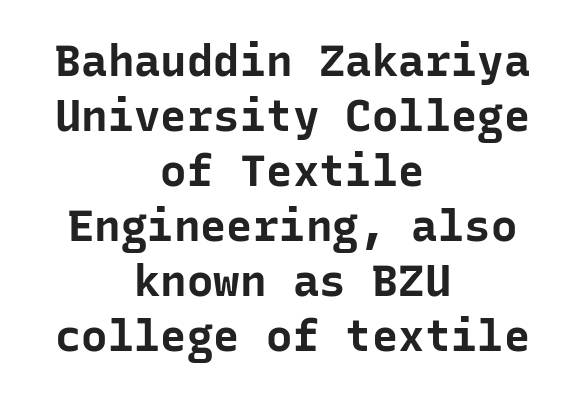
The image shows 44 px bold sans-serif type, upright, monospaced; set centered, normal line spacing (1.25x), normal letter spacing, not underlined; low stroke contrast and a medium x-height.
